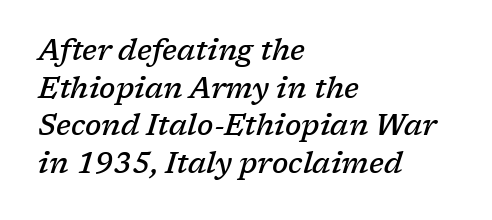
The image shows 29 px semibold serif type, italic (leaning right); set left-aligned, normal line spacing (1.3x), normal letter spacing, not underlined; low stroke contrast and a medium x-height.
